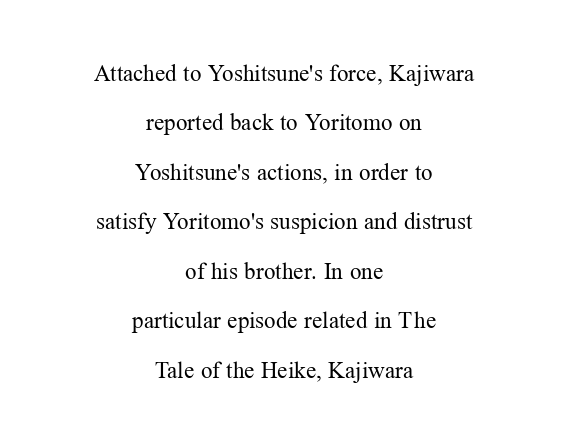
{"italic": "no", "bold": "no", "underline": "no", "align": "center", "line_spacing": "loose", "line_spacing_ratio": 2.15, "letter_spacing": "normal", "letter_spacing_em": 0.0, "glyph_px": 23}
